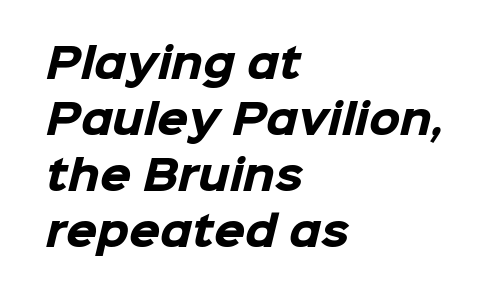
The image shows 40 px heavy sans-serif type; set left-aligned, normal line spacing (1.4x), normal letter spacing, not underlined; low stroke contrast and a medium x-height.
